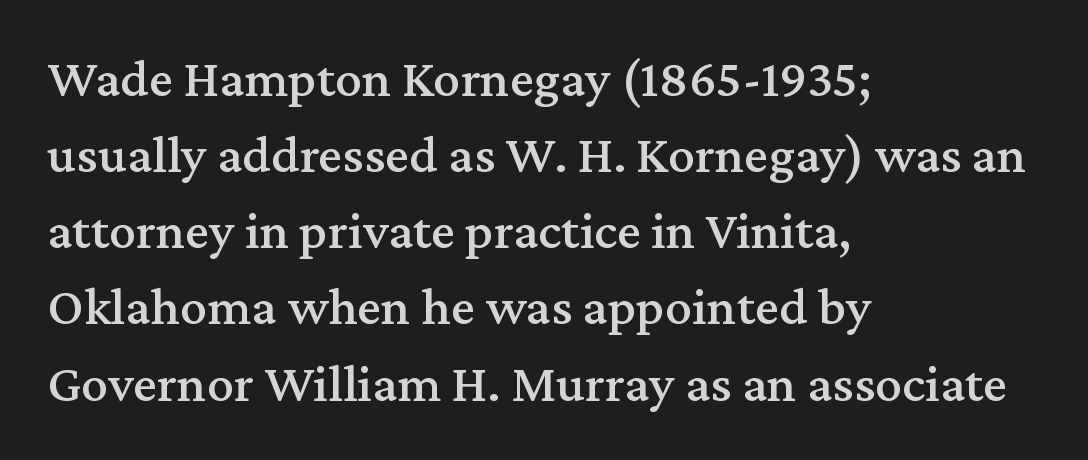
Decoration check: the copy has no underline. If you drew a line through each stem, it would be perfectly vertical. Nothing unusual about the tracking: characters are spaced as the font intends. Varying glyph widths throughout — classic text-font behaviour. If you measured baseline to baseline, you'd find a middling distance.
